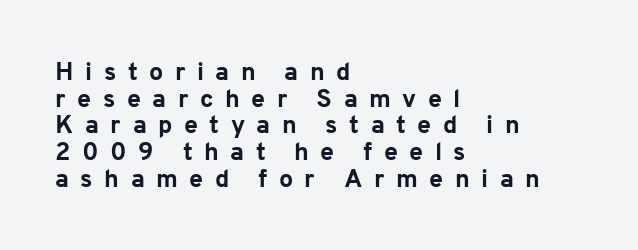
The image shows 25 px bold type, upright; set left-aligned, tight line spacing (1.07x), unusually wide letter spacing (+0.46 em), not underlined.
